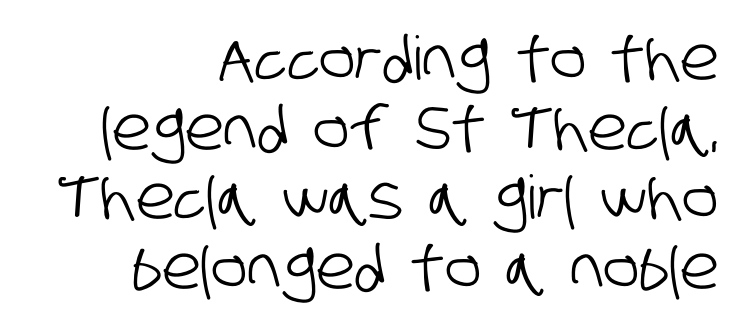
Q: Is the typeface a serif or a sans-serif typeface? A: Sans-serif.
Q: Is the text underlined? A: No.
Q: How is the paragraph aligned? A: Right-aligned.
Q: Is the spacing between letters normal or unusually wide? A: Normal.
Q: Width (condensed, normal, or wide)? A: Condensed.
Q: Stroke contrast? A: Low.
Q: x-height? A: Large.
Q: Monospaced? A: No.
